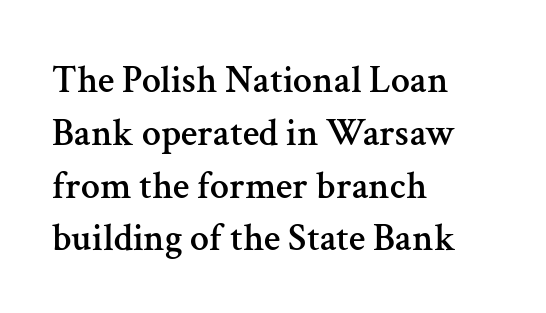
The image shows 38 px serif type, upright; set left-aligned, normal line spacing (1.39x), normal letter spacing, not underlined; medium stroke contrast and a medium x-height.
